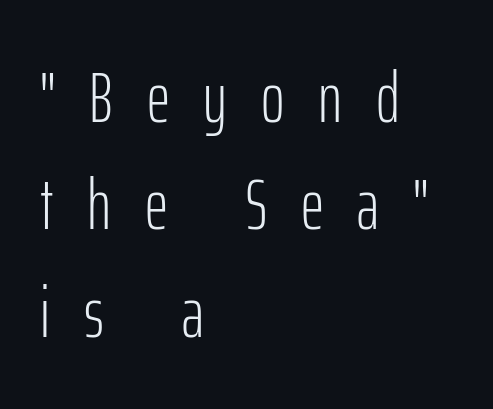
{"serif": "no", "italic": "no", "bold": "no", "weight": "light", "width": "condensed", "stroke_contrast": "low", "x_height": "medium", "monospaced": "no", "underline": "no", "align": "left", "line_spacing": "normal", "line_spacing_ratio": 1.49, "letter_spacing": "wide", "letter_spacing_em": 0.47, "glyph_px": 72}
